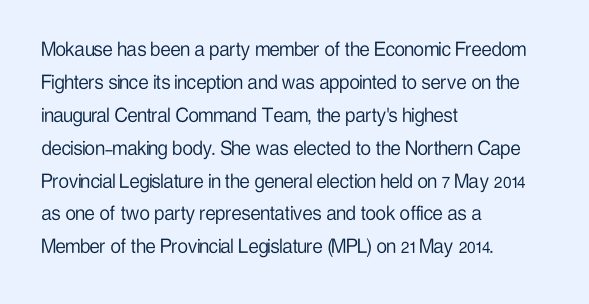
Honestly, the row spacing looks completely unremarkable. Caption: face not bold, strokes unweighted. Posture: vertical. This rendering features lettering with no underline. The setting favours the left margin, as ordinary paragraphs usually do.
